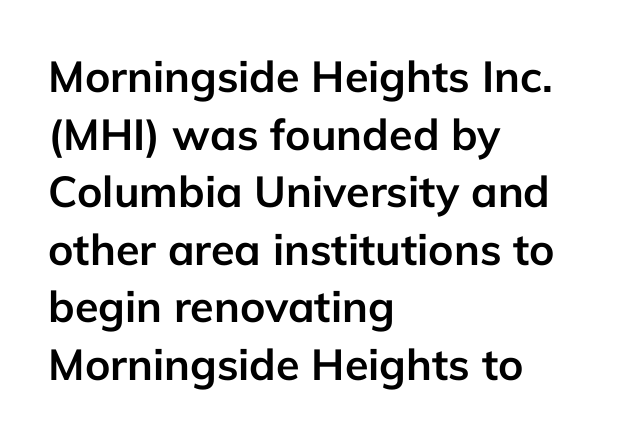
The image shows 43 px semibold sans-serif type, upright; set left-aligned, normal line spacing (1.34x), normal letter spacing, not underlined; low stroke contrast and a medium x-height.
